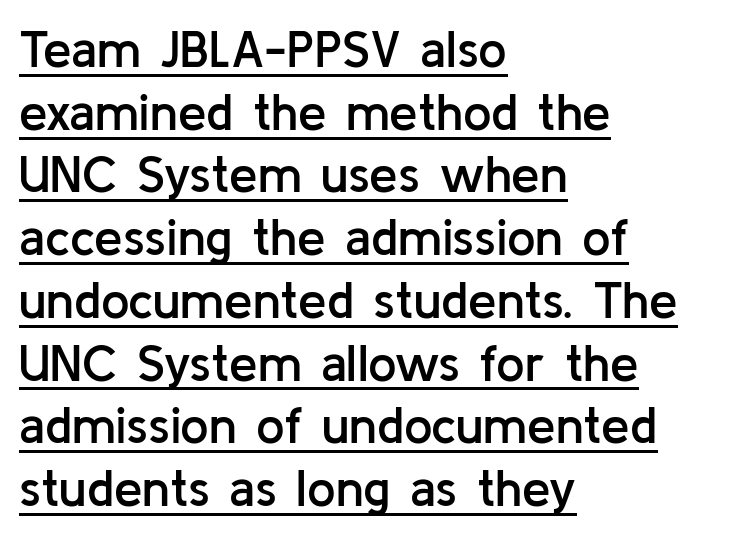
The image shows 51 px semibold sans-serif type, upright; set left-aligned, line spacing 1.23x, normal letter spacing, underlined; low stroke contrast and a medium x-height.
